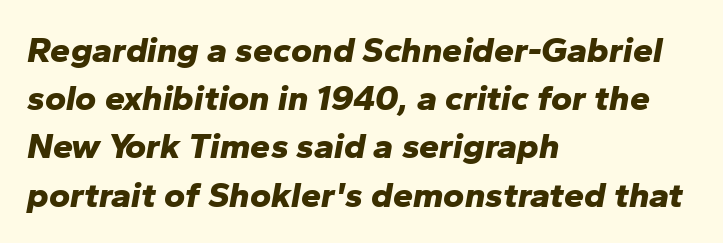
{"italic": "yes", "lean": "right", "slant_degrees": 10, "bold": "yes", "weight": "bold", "width": "normal", "stroke_contrast": "low", "x_height": "medium", "monospaced": "no", "underline": "no", "align": "left", "line_spacing": "normal", "line_spacing_ratio": 1.34, "letter_spacing": "normal", "letter_spacing_em": 0.0, "glyph_px": 36}
